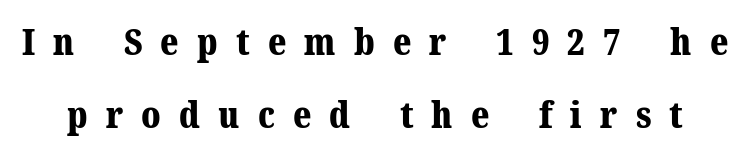
The image shows 37 px bold serif type, upright; set loose line spacing (1.98x), unusually wide letter spacing (+0.49 em), not underlined; medium stroke contrast and a medium x-height.
